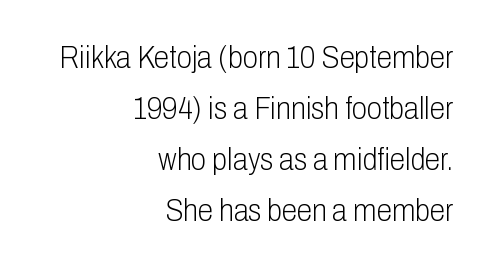
{"serif": "no", "italic": "no", "bold": "no", "weight": "light", "width": "condensed", "stroke_contrast": "low", "x_height": "medium", "monospaced": "no", "underline": "no", "align": "right", "line_spacing": "normal", "line_spacing_ratio": 1.64, "letter_spacing": "normal", "letter_spacing_em": 0.0, "glyph_px": 31}
